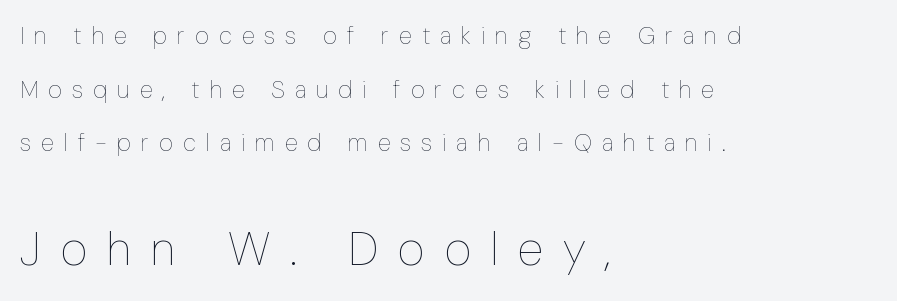
The image shows 47 px thin, condensed type, upright; set left-aligned, loose line spacing (2.23x), unusually wide letter spacing (+0.42 em), not underlined; the second (bottom) block is 1.96x larger; low stroke contrast and a medium x-height.
